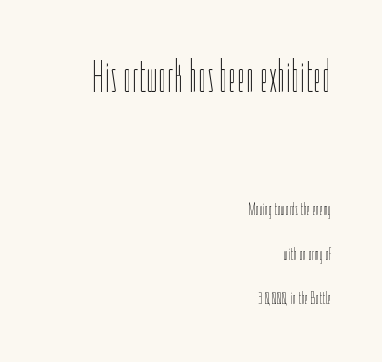
{"italic": "no", "bold": "no", "weight": "thin", "width": "condensed", "stroke_contrast": "low", "x_height": "medium", "monospaced": "no", "underline": "no", "align": "right", "line_spacing": "loose", "line_spacing_ratio": 2.47, "letter_spacing": "normal", "letter_spacing_em": 0.0, "larger_block": "first", "size_ratio": 2.5, "glyph_px": 45}
